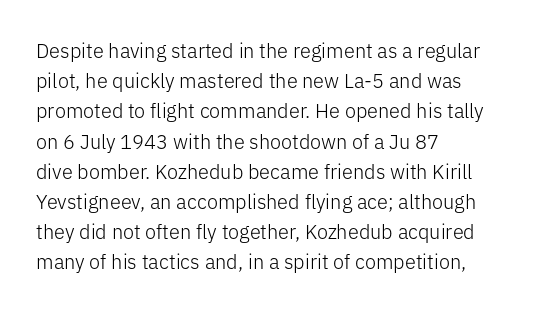
What stands out about the letter spacing? Nothing — it is the standard amount. The axis of the letterforms is exactly vertical. Check the space under the baseline: it is left empty. Evenly set lines give the paragraph a standard silhouette.
